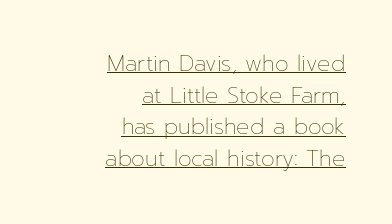
{"italic": "no", "bold": "no", "underline": "yes", "align": "right", "line_spacing": "normal", "line_spacing_ratio": 1.44, "letter_spacing": "normal", "letter_spacing_em": 0.0, "glyph_px": 22}
